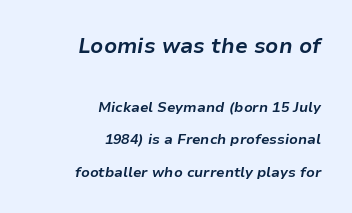
{"italic": "yes", "lean": "right", "slant_degrees": 9, "bold": "yes", "underline": "no", "align": "right", "line_spacing": "loose", "line_spacing_ratio": 2.33, "letter_spacing": "normal", "letter_spacing_em": 0.0, "larger_block": "first", "size_ratio": 1.5, "glyph_px": 21}
